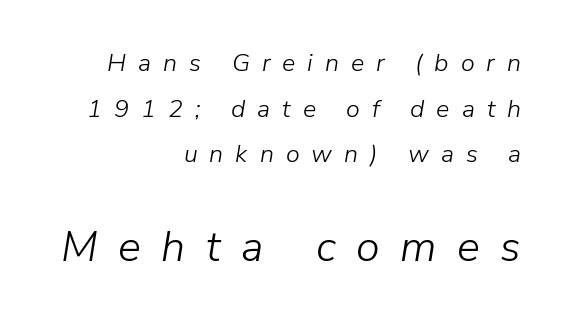
The image shows 43 px light type, italic (leaning right); set right-aligned, line spacing 1.83x, unusually wide letter spacing (+0.48 em), not underlined; the second (bottom) block is 1.72x larger; low stroke contrast and a medium x-height.
